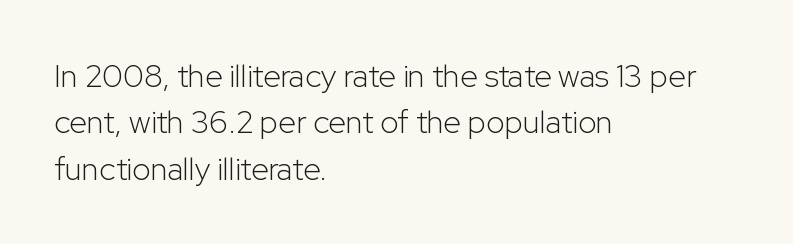
{"serif": "no", "italic": "no", "bold": "no", "weight": "light", "width": "normal", "stroke_contrast": "low", "x_height": "medium", "monospaced": "no", "underline": "no", "align": "left", "line_spacing": "normal", "line_spacing_ratio": 1.45, "letter_spacing": "normal", "letter_spacing_em": 0.0, "glyph_px": 32}
